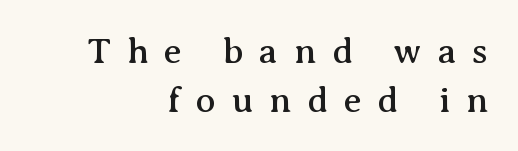
{"serif": "yes", "italic": "no", "width": "normal", "stroke_contrast": "medium", "x_height": "medium", "monospaced": "no", "underline": "no", "align": "right", "line_spacing": "normal", "line_spacing_ratio": 1.35, "letter_spacing": "wide", "letter_spacing_em": 0.44, "glyph_px": 36}
